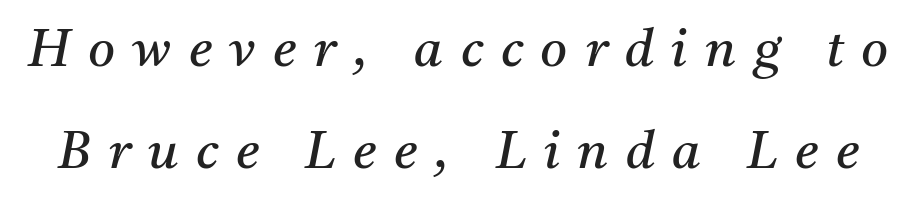
{"serif": "yes", "italic": "yes", "lean": "right", "slant_degrees": 11, "bold": "no", "weight": "regular", "width": "normal", "stroke_contrast": "medium", "x_height": "medium", "monospaced": "no", "underline": "no", "line_spacing": "loose", "line_spacing_ratio": 1.97, "letter_spacing": "wide", "letter_spacing_em": 0.34, "glyph_px": 52}
